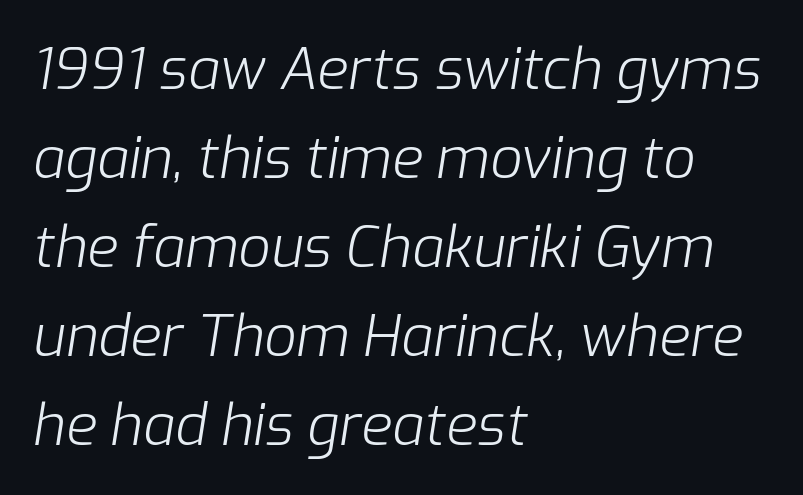
The image shows 57 px light type, italic (leaning right); set left-aligned, normal line spacing (1.56x), normal letter spacing, not underlined; low stroke contrast and a medium x-height.
